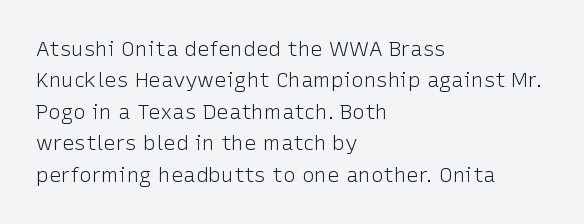
{"italic": "no", "bold": "no", "underline": "no", "align": "left", "line_spacing": "normal", "line_spacing_ratio": 1.5, "letter_spacing": "normal", "letter_spacing_em": 0.0, "glyph_px": 21}
